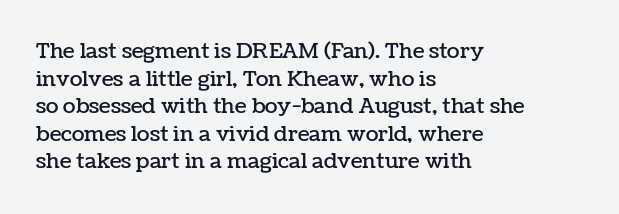
{"italic": "no", "underline": "no", "align": "left", "line_spacing": "normal", "line_spacing_ratio": 1.31, "letter_spacing": "normal", "letter_spacing_em": 0.0, "glyph_px": 21}
